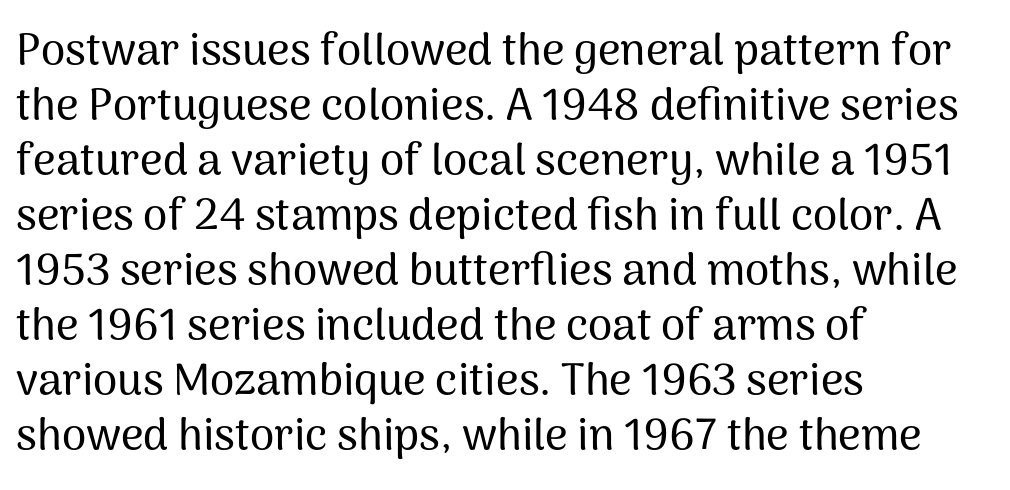
Q: Is the text italic (slanted)? A: No, it is upright.
Q: Is the typeface a serif or a sans-serif typeface? A: Sans-serif.
Q: Is the text underlined? A: No.
Q: How is the paragraph aligned? A: Left-aligned.
Q: Is the spacing between letters normal or unusually wide? A: Normal.
Q: Is the spacing between lines tight, normal or loose? A: Normal.
Q: Width (condensed, normal, or wide)? A: Normal.
Q: Stroke contrast? A: Medium.
Q: x-height? A: Medium.
Q: Monospaced? A: No.
